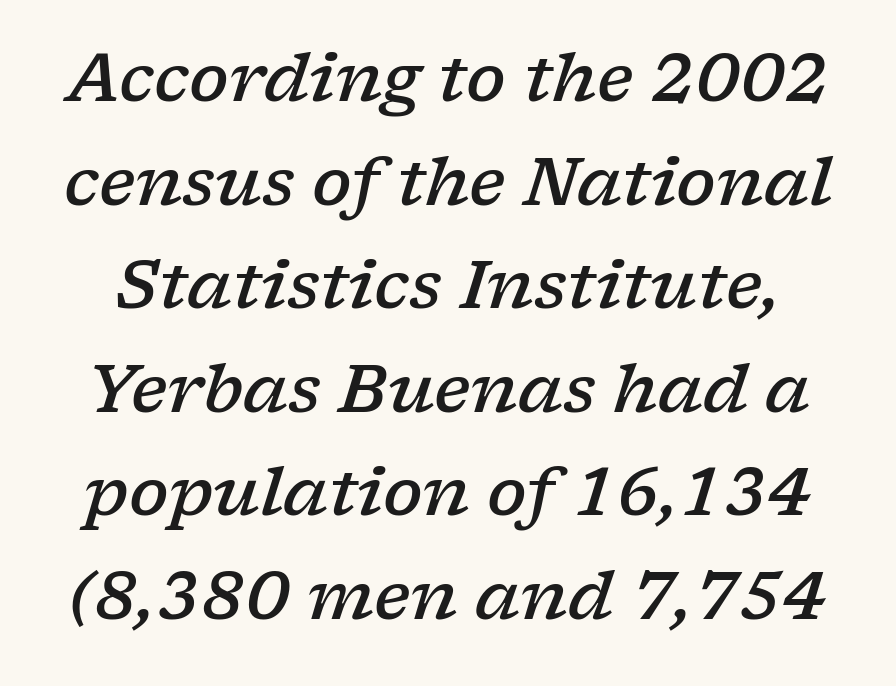
Q: Is the text bold? A: Semi-bold.
Q: Is the text italic (slanted)? A: Yes, it leans right by about 17 degrees.
Q: Is the typeface a serif or a sans-serif typeface? A: Serif.
Q: Is the text underlined? A: No.
Q: Is the spacing between letters normal or unusually wide? A: Normal.
Q: Is the spacing between lines tight, normal or loose? A: Normal.
Q: Width (condensed, normal, or wide)? A: Wide.
Q: Stroke contrast? A: Low.
Q: x-height? A: Medium.
Q: Monospaced? A: No.
